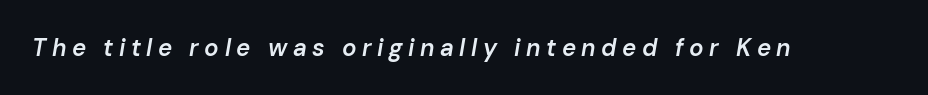
The image shows 24 px text type, italic (leaning right); set unusually wide letter spacing (+0.23 em), not underlined.
